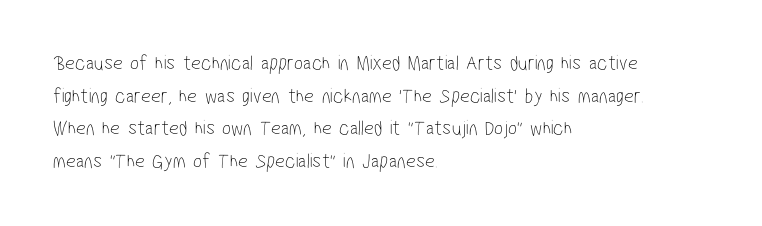
{"bold": "no", "underline": "no", "align": "left", "line_spacing": "normal", "line_spacing_ratio": 1.55, "letter_spacing": "normal", "letter_spacing_em": 0.0, "glyph_px": 21}
